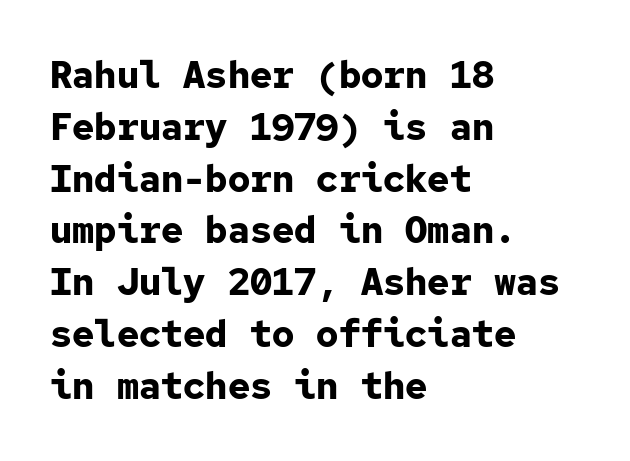
The text block is weighted toward the left margin, trailing off unevenly rightward. Emphasis by weight is at full strength: bold. Looks like terminal output: every glyph gets an equal slot. Vertically, the passage feels balanced, rows spaced as you'd expect.
